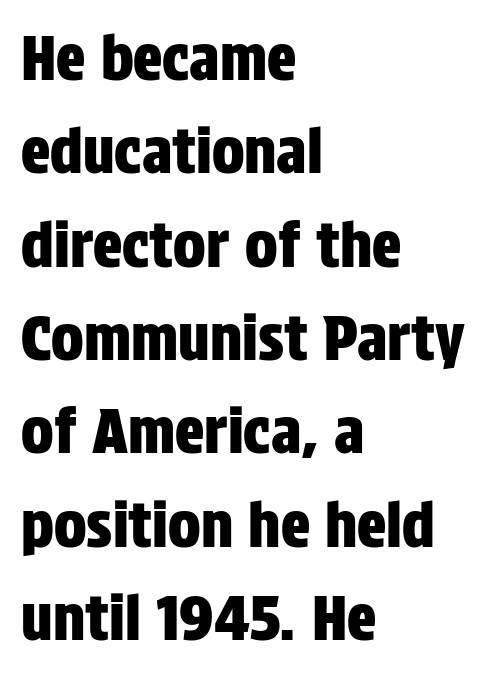
{"serif": "no", "italic": "no", "width": "condensed", "stroke_contrast": "low", "x_height": "large", "monospaced": "no", "underline": "no", "align": "left", "line_spacing": "normal", "line_spacing_ratio": 1.53, "letter_spacing": "normal", "letter_spacing_em": 0.0, "glyph_px": 61}
